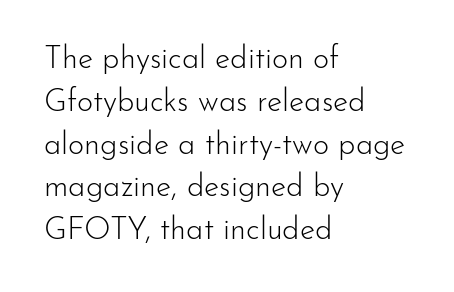
Quick note: underline off. Posture: vertical. Looks like regular typesetting: each glyph gets only the width it needs. The lines sit at an ordinary, default distance from one another.
